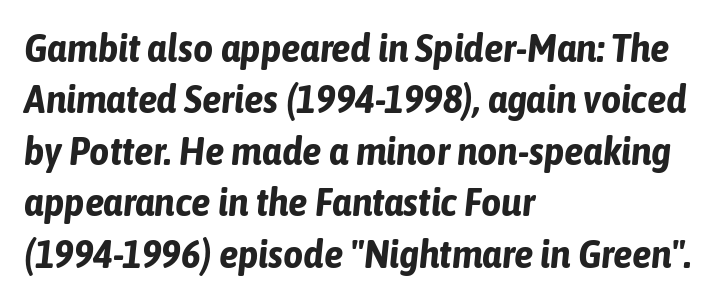
The letterforms sit shoulder to shoulder at normal distance. The area under the type is left untouched. Typeset ragged right — the left edge is the straight one. The passage shown is typed in a proportional face where columns would drift. The leading is moderate, giving the passage an even texture.
